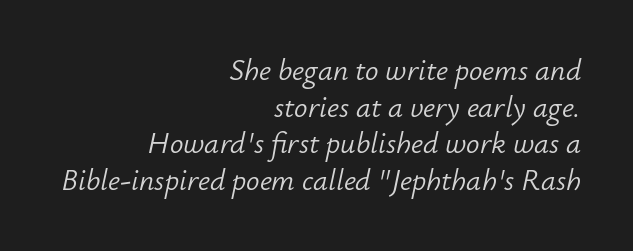
{"italic": "yes", "lean": "right", "slant_degrees": 12, "bold": "no", "weight": "light", "width": "normal", "stroke_contrast": "low", "x_height": "small", "monospaced": "no", "underline": "no", "align": "right", "line_spacing_ratio": 1.22, "letter_spacing": "normal", "letter_spacing_em": 0.0, "glyph_px": 30}
